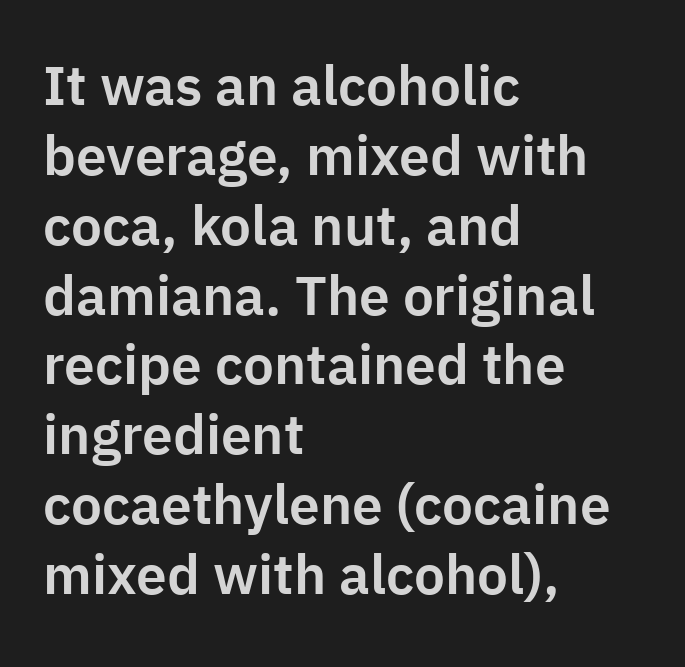
Q: Is the text italic (slanted)? A: No, it is upright.
Q: Is the typeface a serif or a sans-serif typeface? A: Sans-serif.
Q: Is the text underlined? A: No.
Q: How is the paragraph aligned? A: Left-aligned.
Q: Is the spacing between letters normal or unusually wide? A: Normal.
Q: Is the spacing between lines tight, normal or loose? A: Normal.
Q: Width (condensed, normal, or wide)? A: Normal.
Q: Stroke contrast? A: Low.
Q: x-height? A: Medium.
Q: Monospaced? A: No.
